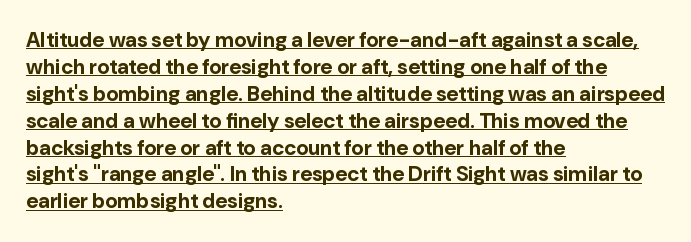
Q: Is the text bold? A: Yes.
Q: Is the text italic (slanted)? A: No, it is upright.
Q: Is the text underlined? A: Yes.
Q: How is the paragraph aligned? A: Left-aligned.
Q: Is the spacing between letters normal or unusually wide? A: Normal.
Q: Is the spacing between lines tight, normal or loose? A: Normal.
